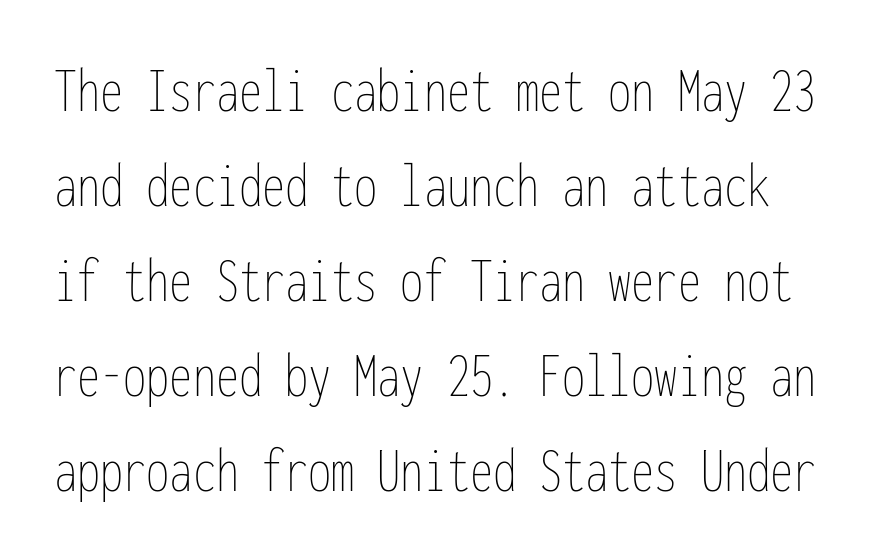
Q: Is the text bold? A: No.
Q: Is the text italic (slanted)? A: No, it is upright.
Q: Is the text underlined? A: No.
Q: Is the spacing between letters normal or unusually wide? A: Normal.
Q: Is the spacing between lines tight, normal or loose? A: Normal.
Q: Width (condensed, normal, or wide)? A: Condensed.
Q: Stroke contrast? A: Low.
Q: x-height? A: Medium.
Q: Monospaced? A: Yes.
